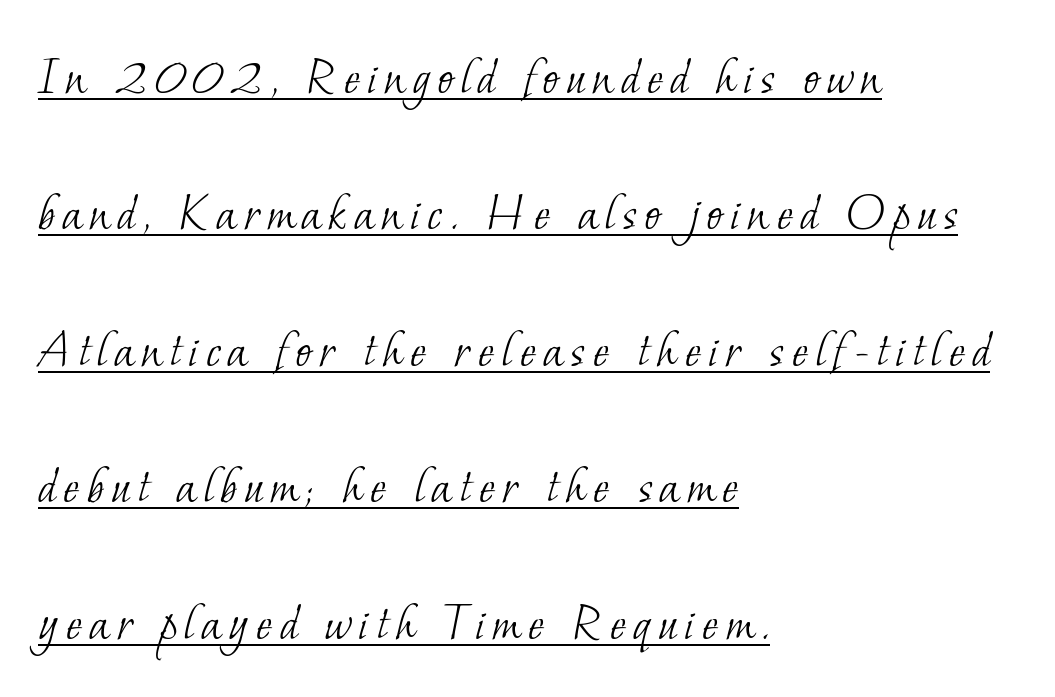
{"serif": "yes", "bold": "no", "weight": "light", "width": "normal", "stroke_contrast": "low", "x_height": "small", "monospaced": "no", "underline": "yes", "align": "left", "line_spacing": "loose", "line_spacing_ratio": 2.48, "glyph_px": 55}
